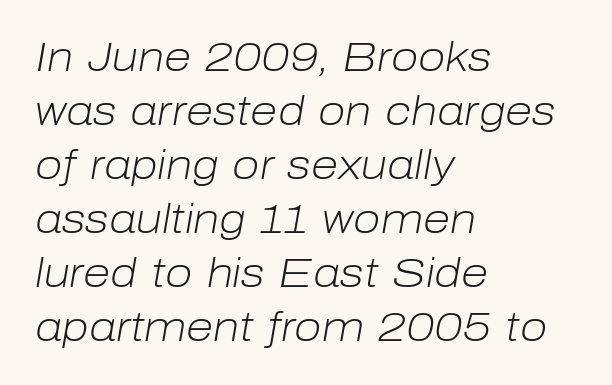
The image shows 40 px light type, italic (leaning right); set left-aligned, normal line spacing (1.35x), normal letter spacing, not underlined; low stroke contrast and a medium x-height.
